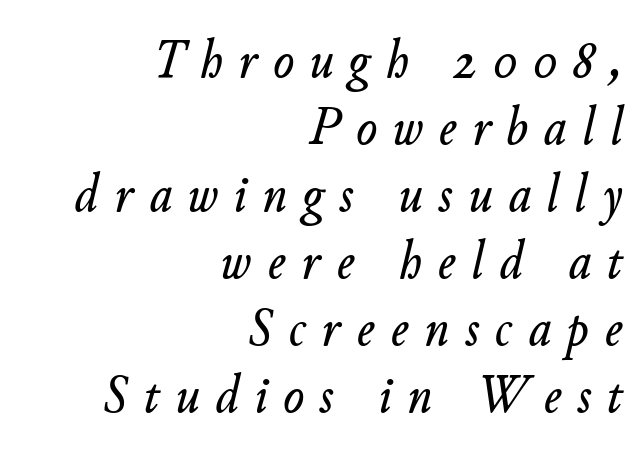
{"italic": "yes", "lean": "right", "slant_degrees": 11, "width": "normal", "stroke_contrast": "low", "x_height": "small", "monospaced": "no", "underline": "no", "align": "right", "line_spacing_ratio": 1.22, "letter_spacing": "wide", "letter_spacing_em": 0.29, "glyph_px": 55}
